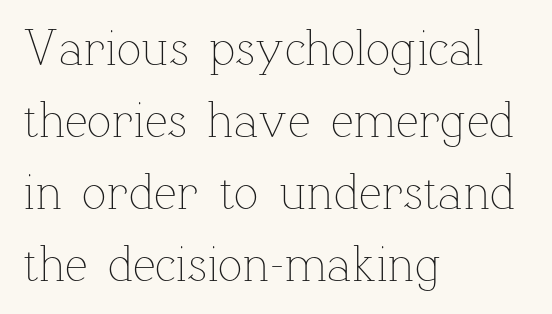
Q: Is the text bold? A: No.
Q: Is the text italic (slanted)? A: No, it is upright.
Q: Is the text underlined? A: No.
Q: How is the paragraph aligned? A: Left-aligned.
Q: Is the spacing between letters normal or unusually wide? A: Normal.
Q: Is the spacing between lines tight, normal or loose? A: Normal.
Q: Width (condensed, normal, or wide)? A: Normal.
Q: Stroke contrast? A: Low.
Q: x-height? A: Medium.
Q: Monospaced? A: No.
